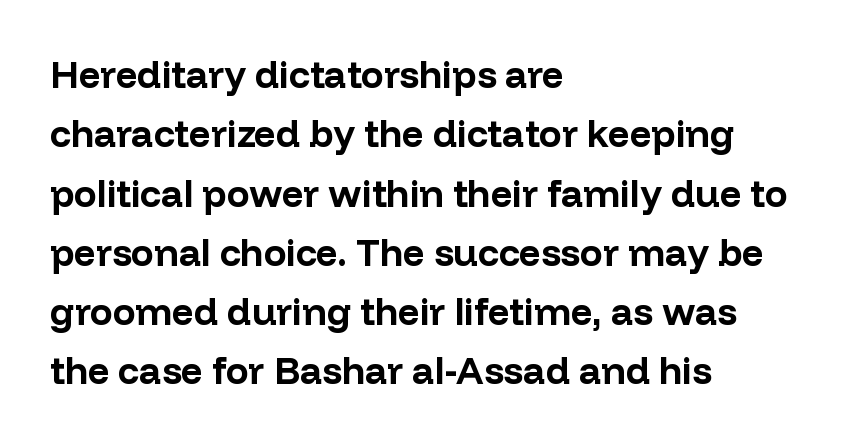
{"serif": "no", "italic": "no", "bold": "yes", "weight": "bold", "width": "normal", "stroke_contrast": "low", "x_height": "medium", "monospaced": "no", "underline": "no", "align": "left", "line_spacing": "normal", "line_spacing_ratio": 1.56, "letter_spacing": "normal", "letter_spacing_em": 0.0, "glyph_px": 38}
